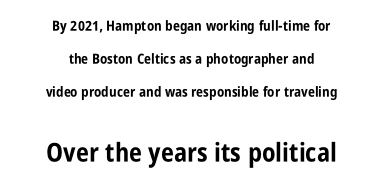
{"italic": "no", "bold": "yes", "underline": "no", "align": "center", "line_spacing": "loose", "line_spacing_ratio": 2.35, "letter_spacing": "normal", "letter_spacing_em": 0.0, "larger_block": "second", "size_ratio": 1.86, "glyph_px": 26}
